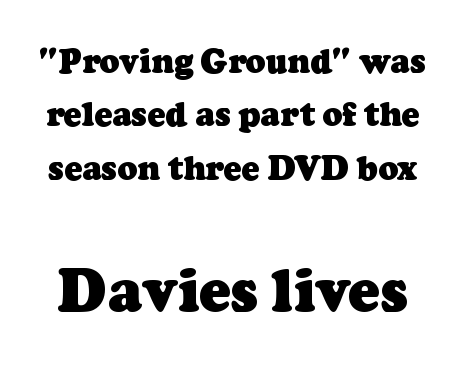
{"serif": "yes", "bold": "yes", "weight": "heavy", "width": "normal", "stroke_contrast": "low", "x_height": "medium", "monospaced": "no", "underline": "no", "line_spacing": "normal", "line_spacing_ratio": 1.62, "letter_spacing": "normal", "letter_spacing_em": 0.0, "larger_block": "second", "size_ratio": 1.76, "glyph_px": 58}
